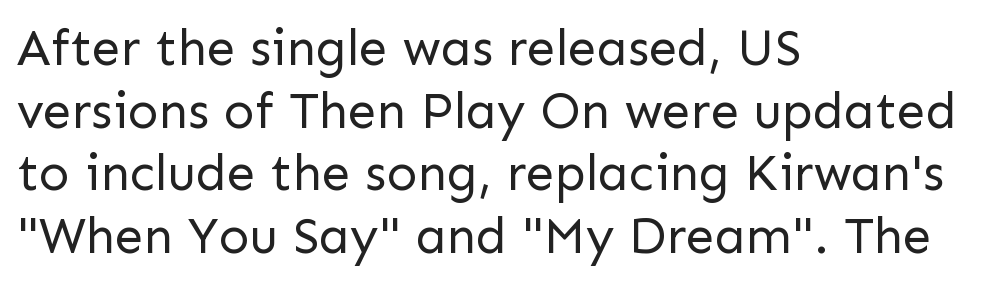
Q: Is the text bold? A: No.
Q: Is the text italic (slanted)? A: No, it is upright.
Q: Is the typeface a serif or a sans-serif typeface? A: Sans-serif.
Q: Is the text underlined? A: No.
Q: How is the paragraph aligned? A: Left-aligned.
Q: Is the spacing between letters normal or unusually wide? A: Normal.
Q: Width (condensed, normal, or wide)? A: Normal.
Q: Stroke contrast? A: Low.
Q: x-height? A: Medium.
Q: Monospaced? A: No.
